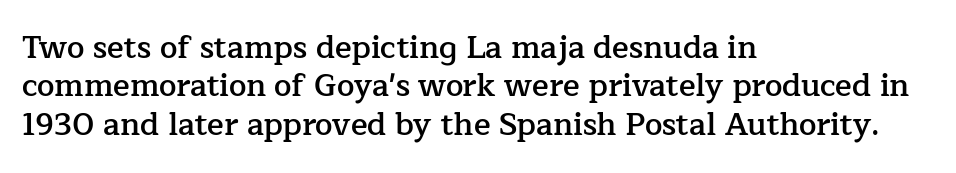
Q: Is the text bold? A: Semi-bold.
Q: Is the text italic (slanted)? A: No, it is upright.
Q: Is the typeface a serif or a sans-serif typeface? A: Serif.
Q: Is the text underlined? A: No.
Q: How is the paragraph aligned? A: Left-aligned.
Q: Is the spacing between letters normal or unusually wide? A: Normal.
Q: Width (condensed, normal, or wide)? A: Normal.
Q: Stroke contrast? A: Low.
Q: x-height? A: Medium.
Q: Monospaced? A: No.
